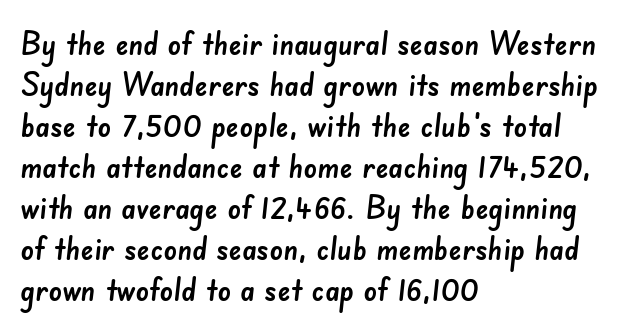
Q: Is the typeface a serif or a sans-serif typeface? A: Sans-serif.
Q: Is the text underlined? A: No.
Q: How is the paragraph aligned? A: Left-aligned.
Q: Is the spacing between letters normal or unusually wide? A: Normal.
Q: Width (condensed, normal, or wide)? A: Normal.
Q: Stroke contrast? A: Low.
Q: x-height? A: Small.
Q: Monospaced? A: No.
